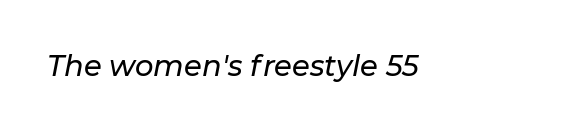
Every character sits at an angle, as italics do. Bare-footed words on every line. Each letter keeps its own natural width here, so spacing adapts to shape. The passage shown has conventional tracking throughout.
